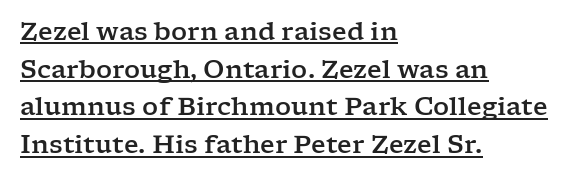
The image shows 25 px text type, upright; set left-aligned, normal line spacing (1.51x), normal letter spacing, underlined.
